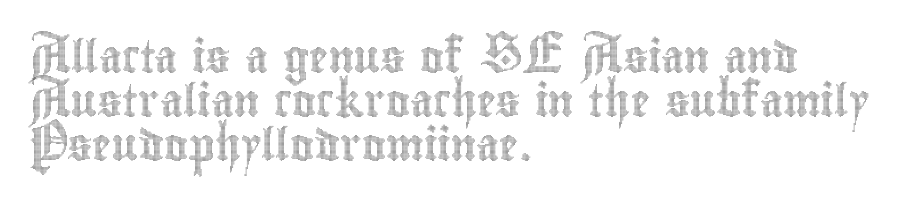
{"italic": "no", "width": "condensed", "x_height": "small", "monospaced": "no", "underline": "no", "align": "left", "line_spacing": "normal", "line_spacing_ratio": 1.37, "letter_spacing": "normal", "letter_spacing_em": 0.0, "glyph_px": 32}
